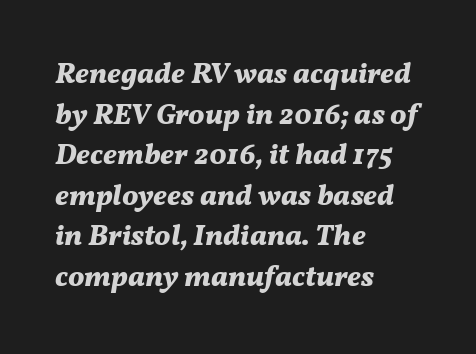
The image shows 29 px bold type, italic (leaning right); set left-aligned, normal line spacing (1.4x), normal letter spacing, not underlined; medium stroke contrast and a medium x-height.
